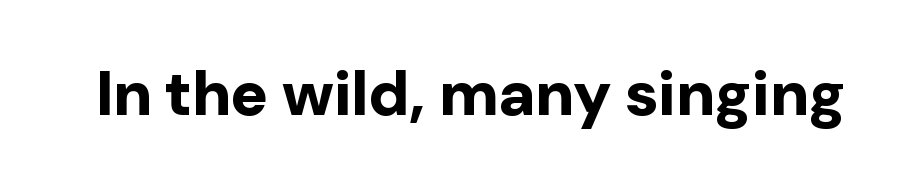
{"serif": "no", "italic": "no", "bold": "yes", "weight": "bold", "width": "normal", "stroke_contrast": "low", "x_height": "medium", "monospaced": "no", "underline": "no", "letter_spacing": "normal", "letter_spacing_em": 0.0, "glyph_px": 63}
